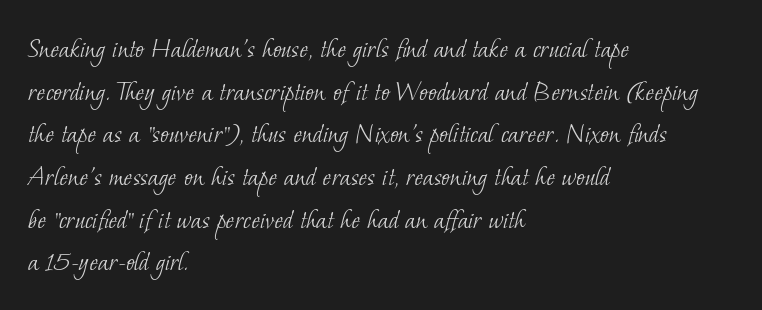
{"serif": "yes", "bold": "no", "weight": "light", "width": "normal", "stroke_contrast": "low", "x_height": "small", "monospaced": "no", "underline": "no", "align": "left", "line_spacing": "normal", "line_spacing_ratio": 1.47, "letter_spacing": "normal", "letter_spacing_em": 0.0, "glyph_px": 29}
